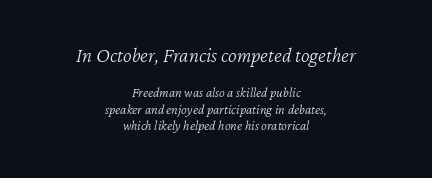
{"italic": "yes", "lean": "right", "slant_degrees": 12, "bold": "no", "underline": "no", "align": "center", "line_spacing_ratio": 1.17, "letter_spacing": "normal", "letter_spacing_em": 0.0, "larger_block": "first", "size_ratio": 1.5, "glyph_px": 21}
